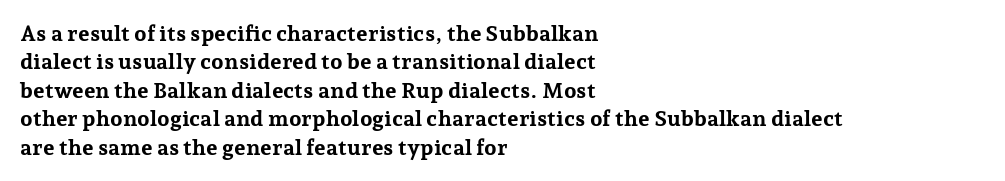
{"italic": "no", "bold": "yes", "underline": "no", "align": "left", "line_spacing": "normal", "line_spacing_ratio": 1.29, "letter_spacing": "normal", "letter_spacing_em": 0.0, "glyph_px": 22}
